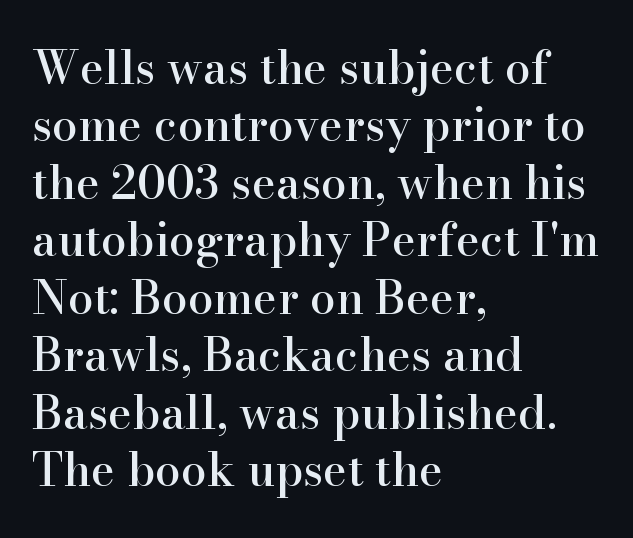
The image shows 46 px serif type, upright; set left-aligned, normal line spacing (1.25x), normal letter spacing, not underlined; high stroke contrast and a small x-height.
